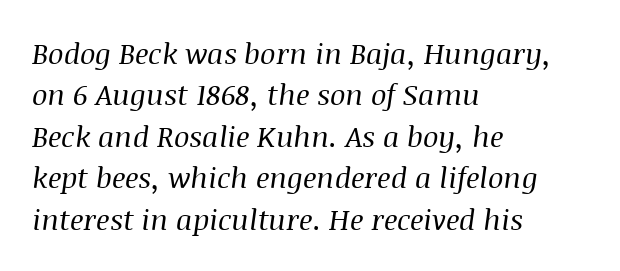
The image shows 29 px regular-weight serif type, italic (leaning right); set left-aligned, normal line spacing (1.43x), normal letter spacing, not underlined; medium stroke contrast and a large x-height.
